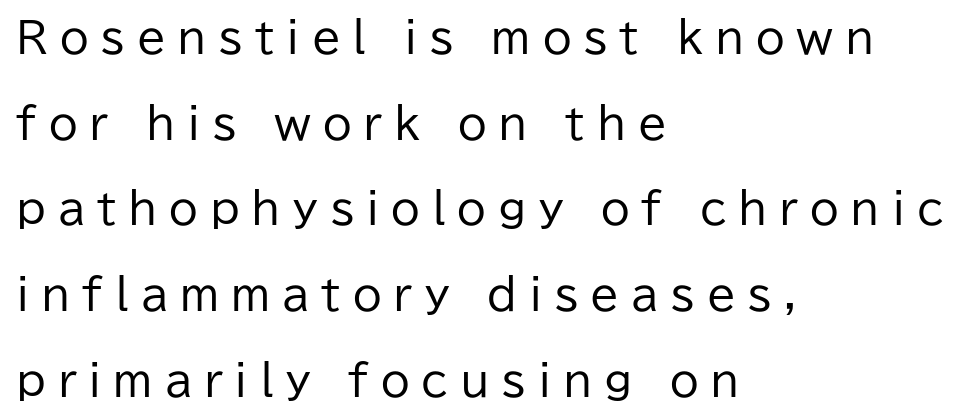
Q: Is the text bold? A: No.
Q: Is the text italic (slanted)? A: No, it is upright.
Q: Is the typeface a serif or a sans-serif typeface? A: Sans-serif.
Q: Is the text underlined? A: No.
Q: How is the paragraph aligned? A: Left-aligned.
Q: Is the spacing between letters normal or unusually wide? A: Unusually wide.
Q: Is the spacing between lines tight, normal or loose? A: Loose.
Q: Width (condensed, normal, or wide)? A: Normal.
Q: Stroke contrast? A: Low.
Q: x-height? A: Medium.
Q: Monospaced? A: No.
